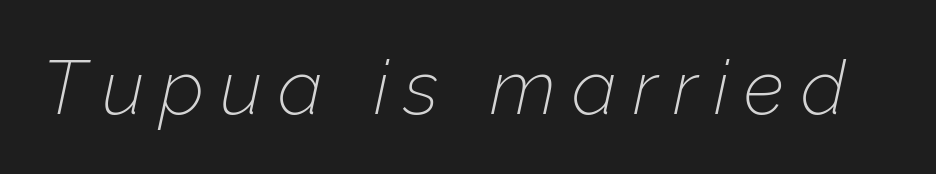
The image shows 76 px thin type, italic (leaning right); set unusually wide letter spacing (+0.21 em), not underlined; low stroke contrast and a medium x-height.
